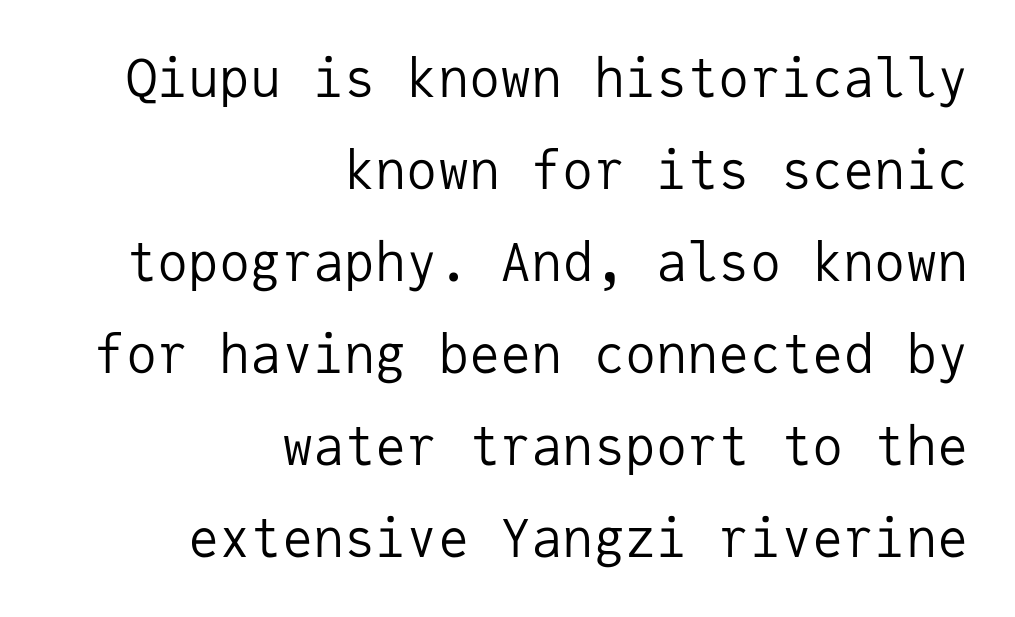
{"serif": "no", "italic": "no", "bold": "no", "weight": "regular", "width": "normal", "stroke_contrast": "low", "x_height": "medium", "monospaced": "yes", "underline": "no", "align": "right", "line_spacing_ratio": 1.77, "letter_spacing": "normal", "letter_spacing_em": 0.0, "glyph_px": 52}
